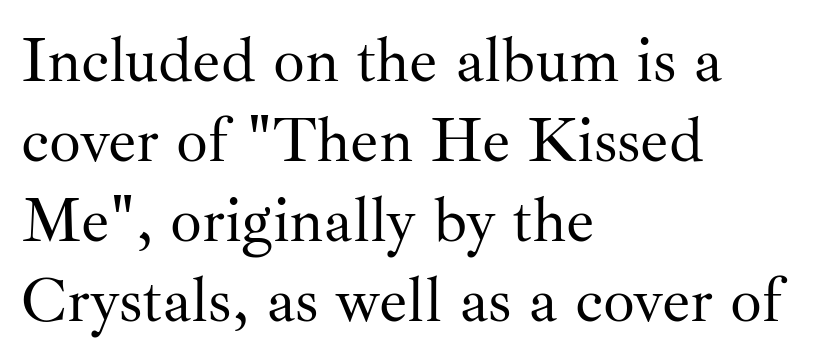
{"serif": "yes", "italic": "no", "bold": "no", "weight": "regular", "width": "normal", "stroke_contrast": "medium", "x_height": "small", "monospaced": "no", "underline": "no", "align": "left", "line_spacing": "normal", "line_spacing_ratio": 1.27, "letter_spacing": "normal", "letter_spacing_em": 0.0, "glyph_px": 63}
